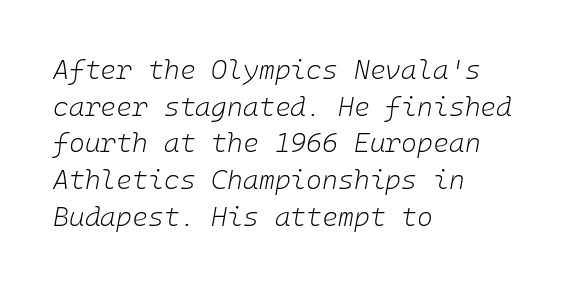
The image shows 27 px text type, italic (leaning right); set left-aligned, normal line spacing (1.36x), normal letter spacing, not underlined.
